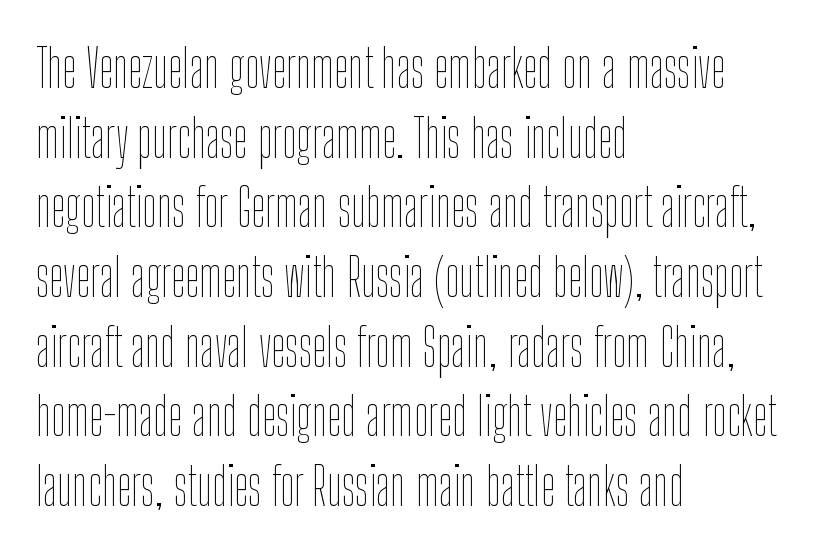
Q: Is the text bold? A: No.
Q: Is the text italic (slanted)? A: No, it is upright.
Q: Is the text underlined? A: No.
Q: How is the paragraph aligned? A: Left-aligned.
Q: Is the spacing between letters normal or unusually wide? A: Normal.
Q: Is the spacing between lines tight, normal or loose? A: Normal.
Q: Width (condensed, normal, or wide)? A: Condensed.
Q: Stroke contrast? A: Low.
Q: x-height? A: Medium.
Q: Monospaced? A: No.
